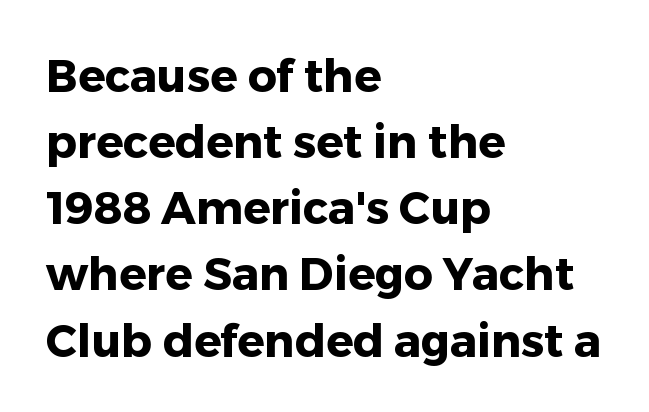
{"serif": "no", "italic": "no", "bold": "yes", "weight": "heavy", "width": "normal", "stroke_contrast": "low", "x_height": "medium", "monospaced": "no", "underline": "no", "align": "left", "line_spacing": "normal", "line_spacing_ratio": 1.47, "letter_spacing": "normal", "letter_spacing_em": 0.0, "glyph_px": 45}
